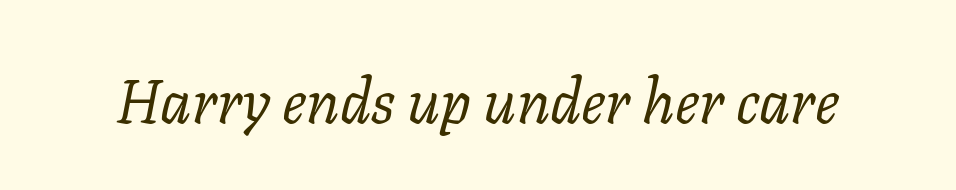
The image shows 61 px regular-weight serif type, italic (leaning right); set normal letter spacing, not underlined; low stroke contrast and a medium x-height.
